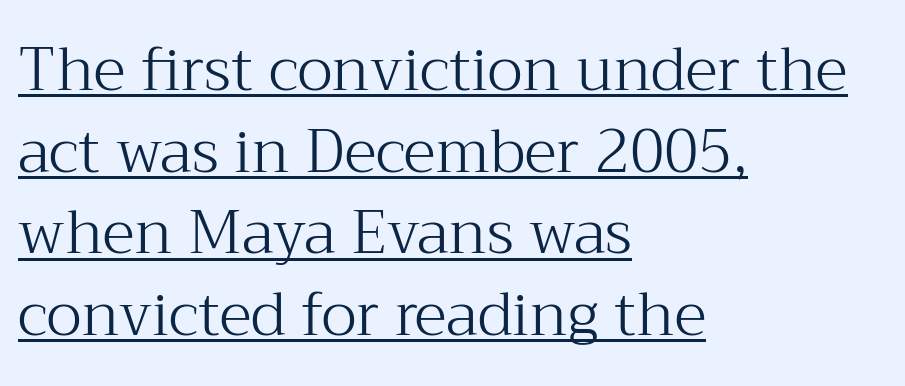
{"serif": "yes", "italic": "no", "bold": "no", "weight": "light", "width": "normal", "stroke_contrast": "medium", "x_height": "medium", "monospaced": "no", "underline": "yes", "align": "left", "line_spacing": "normal", "line_spacing_ratio": 1.36, "letter_spacing": "normal", "letter_spacing_em": 0.0, "glyph_px": 60}
